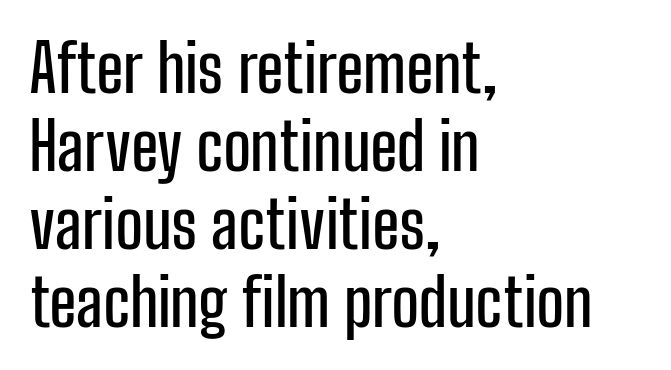
The image shows 65 px condensed sans-serif type, upright; set left-aligned, line spacing 1.2x, normal letter spacing, not underlined; low stroke contrast and a medium x-height.
